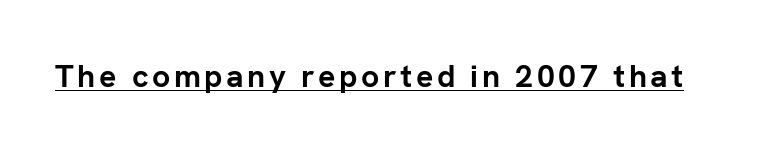
{"serif": "no", "italic": "no", "bold": "yes", "weight": "semibold", "width": "normal", "stroke_contrast": "low", "x_height": "medium", "monospaced": "no", "underline": "yes", "glyph_px": 32}
